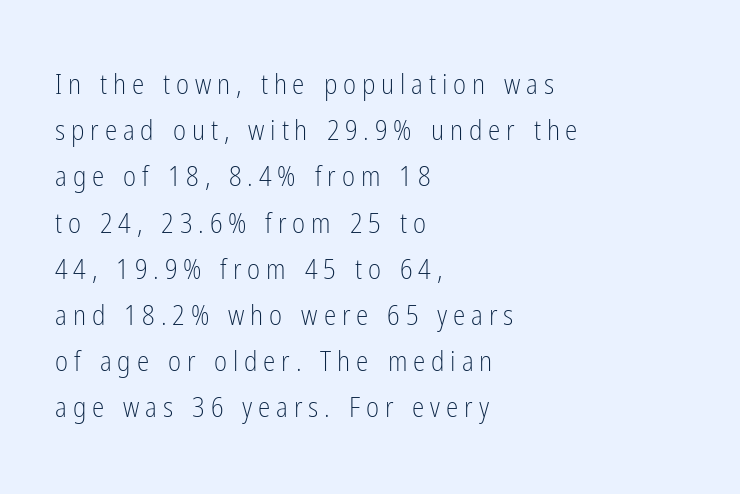
{"serif": "no", "italic": "no", "bold": "no", "weight": "light", "width": "condensed", "stroke_contrast": "low", "x_height": "medium", "monospaced": "no", "underline": "no", "align": "left", "line_spacing": "normal", "line_spacing_ratio": 1.65, "letter_spacing": "wide", "letter_spacing_em": 0.21, "glyph_px": 28}
